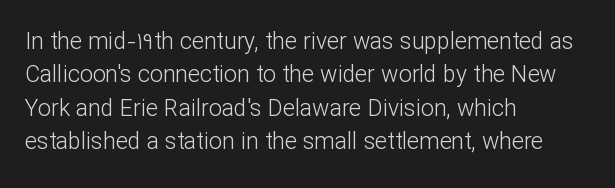
How would I describe the line gaps? Plain and ordinary. Just letters on the line, the space beneath them empty. Alignment: flush left. In terms of posture, this sample is upright.
